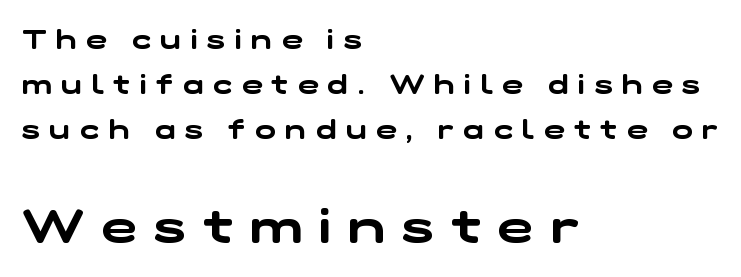
The image shows 48 px wide sans-serif type; set left-aligned, normal line spacing (1.67x), unusually wide letter spacing (+0.36 em), not underlined; the second (bottom) block is 1.78x larger; low stroke contrast and a medium x-height.
